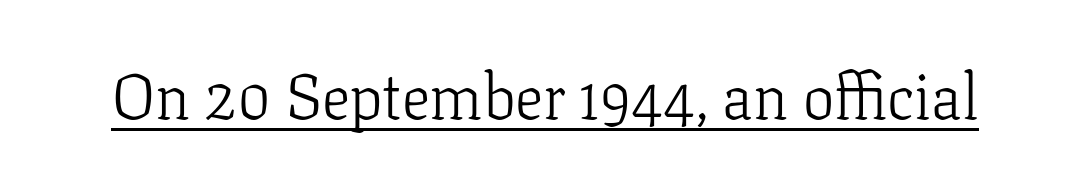
The image shows 63 px light serif type, upright; set normal letter spacing, underlined; low stroke contrast and a medium x-height.
